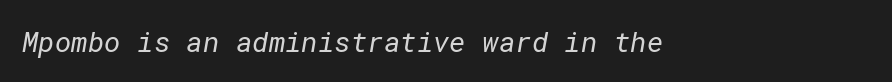
The image shows 28 px regular-weight sans-serif type; set normal letter spacing, not underlined; low stroke contrast and a medium x-height.
